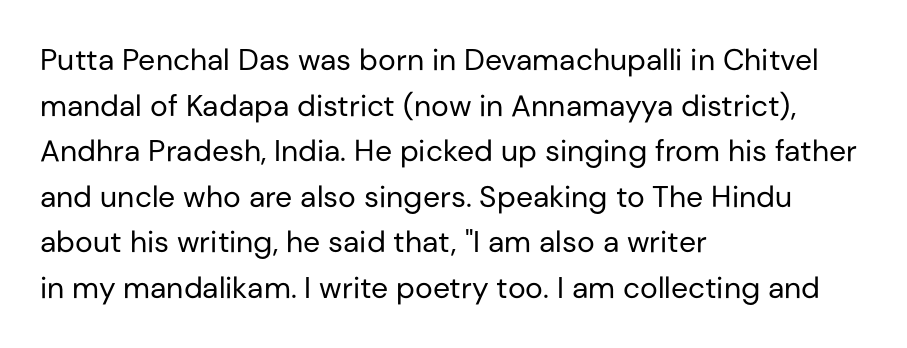
The image shows 30 px regular-weight sans-serif type, upright; set left-aligned, normal line spacing (1.52x), normal letter spacing, not underlined; low stroke contrast and a medium x-height.
